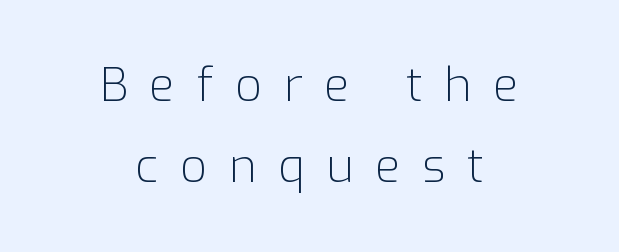
Do the characters align in a grid? No, the font is proportional. A quiet, ordinary-to-light weight characterises the typeface. Posture: straight, roman, zero tilt. Letterform terminals end flat and unadorned throughout the passage. Is the block centered? Yes — each line is placed symmetrically about the middle. Tracking here is generous; glyphs stand well apart from one another.
